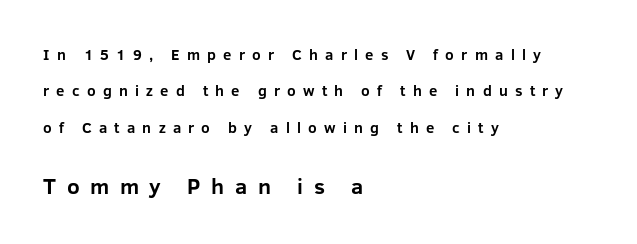
The vertical gap from one line to the next is large. The passage shown begins with its smaller block and ends with its larger one. The lettering holds an erect, upright posture throughout. Look at the tracking — it's clearly loosened, letters drifting apart.
